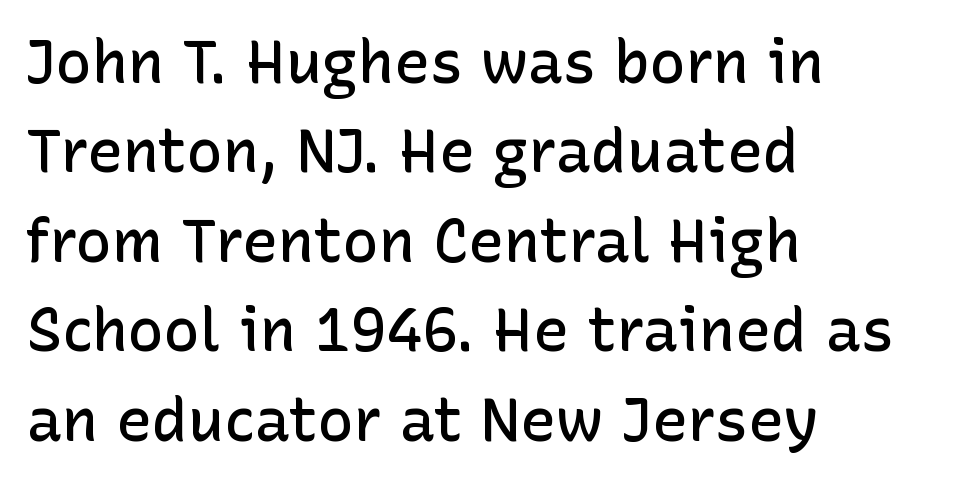
Q: Is the text bold? A: Semi-bold.
Q: Is the text italic (slanted)? A: No, it is upright.
Q: Is the typeface a serif or a sans-serif typeface? A: Sans-serif.
Q: Is the text underlined? A: No.
Q: How is the paragraph aligned? A: Left-aligned.
Q: Is the spacing between letters normal or unusually wide? A: Normal.
Q: Is the spacing between lines tight, normal or loose? A: Normal.
Q: Width (condensed, normal, or wide)? A: Normal.
Q: Stroke contrast? A: Low.
Q: x-height? A: Medium.
Q: Monospaced? A: No.
